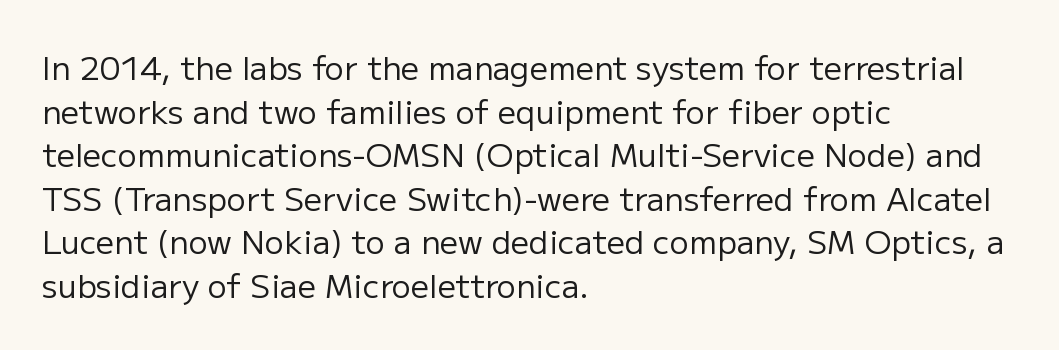
Counters stay open thanks to moderate or lighter strokes. Leading: standard. Reading down the block, your eye returns to a fixed left position each line. It's the straight-up-and-down kind of type.
